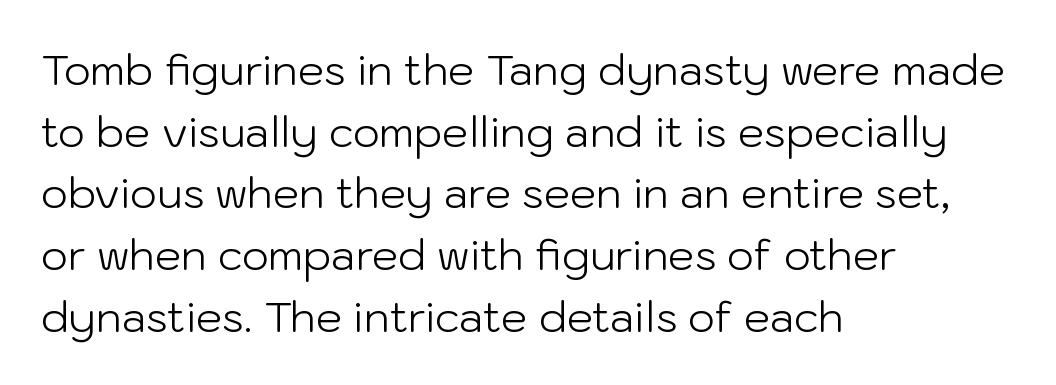
Q: Is the text bold? A: No.
Q: Is the text italic (slanted)? A: No, it is upright.
Q: Is the typeface a serif or a sans-serif typeface? A: Sans-serif.
Q: Is the text underlined? A: No.
Q: How is the paragraph aligned? A: Left-aligned.
Q: Is the spacing between letters normal or unusually wide? A: Normal.
Q: Is the spacing between lines tight, normal or loose? A: Normal.
Q: Width (condensed, normal, or wide)? A: Normal.
Q: Stroke contrast? A: Low.
Q: x-height? A: Medium.
Q: Monospaced? A: No.
